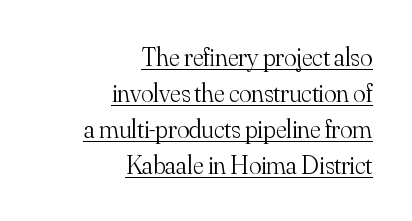
Standard letterfit; no display-style spreading of the glyphs. Leftover space on each line is placed entirely before the opening word. This is roman type, the default non-slanted kind. Check the space under the baseline: a stroke is drawn there. The leading is moderate, giving the passage an even texture.
